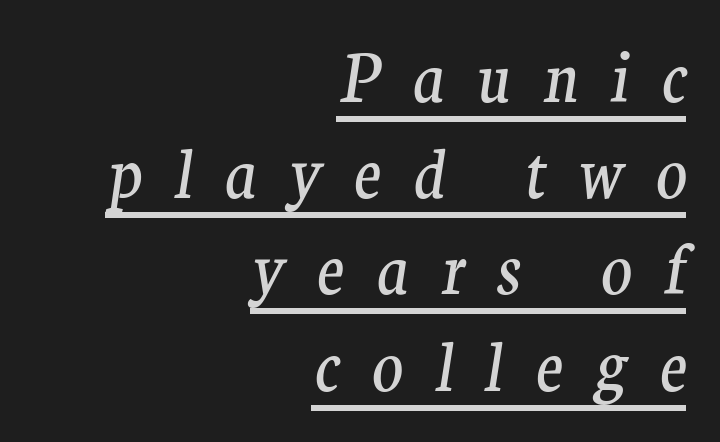
The image shows 65 px regular-weight serif type, italic (leaning right); set right-aligned, normal line spacing (1.48x), unusually wide letter spacing (+0.49 em), underlined; medium stroke contrast and a medium x-height.
